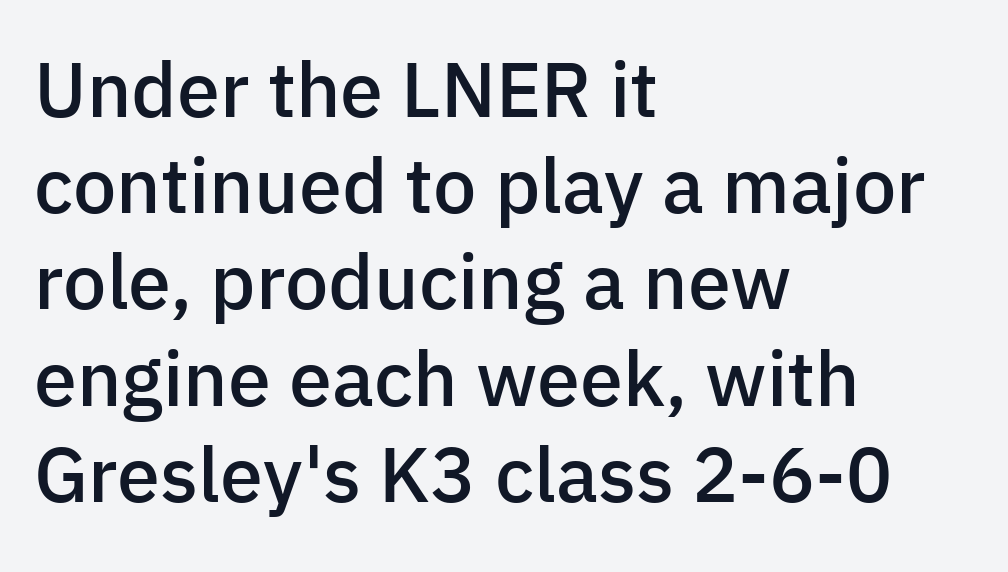
Q: Is the text bold? A: Semi-bold.
Q: Is the text italic (slanted)? A: No, it is upright.
Q: Is the typeface a serif or a sans-serif typeface? A: Sans-serif.
Q: Is the text underlined? A: No.
Q: How is the paragraph aligned? A: Left-aligned.
Q: Is the spacing between letters normal or unusually wide? A: Normal.
Q: Is the spacing between lines tight, normal or loose? A: Normal.
Q: Width (condensed, normal, or wide)? A: Normal.
Q: Stroke contrast? A: Low.
Q: x-height? A: Medium.
Q: Monospaced? A: No.
